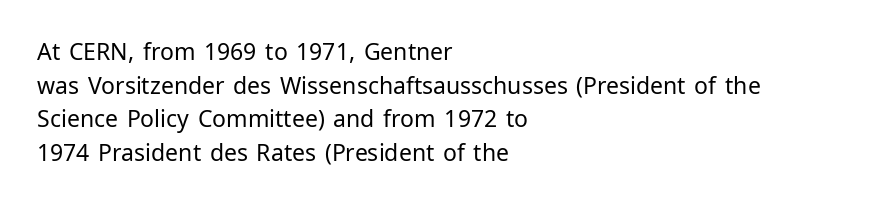
{"italic": "no", "bold": "no", "underline": "no", "align": "left", "line_spacing": "normal", "line_spacing_ratio": 1.46, "letter_spacing": "normal", "letter_spacing_em": 0.0, "glyph_px": 23}
